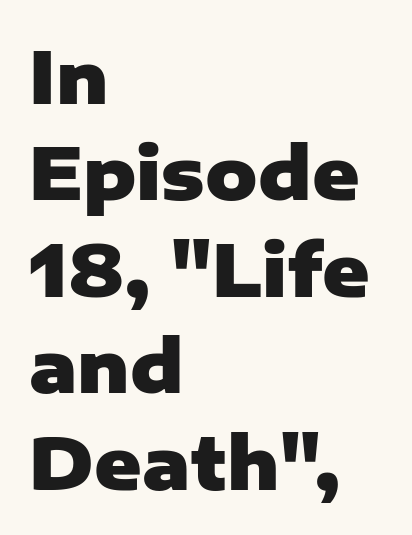
{"serif": "no", "italic": "no", "bold": "yes", "weight": "heavy", "width": "normal", "stroke_contrast": "low", "x_height": "medium", "monospaced": "no", "underline": "no", "align": "left", "line_spacing": "normal", "line_spacing_ratio": 1.34, "letter_spacing": "normal", "letter_spacing_em": 0.0, "glyph_px": 72}
